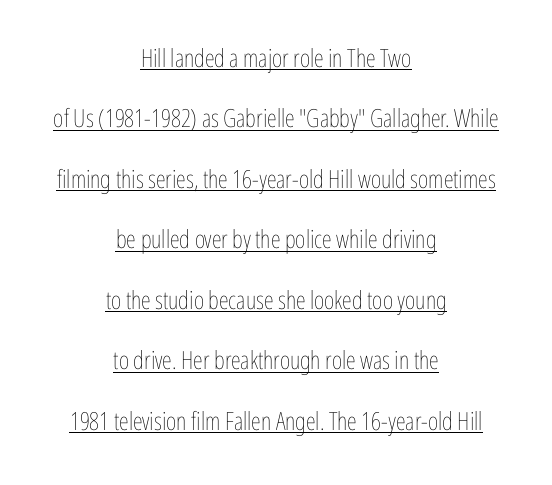
{"italic": "no", "bold": "no", "underline": "yes", "align": "center", "line_spacing": "loose", "line_spacing_ratio": 2.42, "letter_spacing": "normal", "letter_spacing_em": 0.0, "glyph_px": 25}
